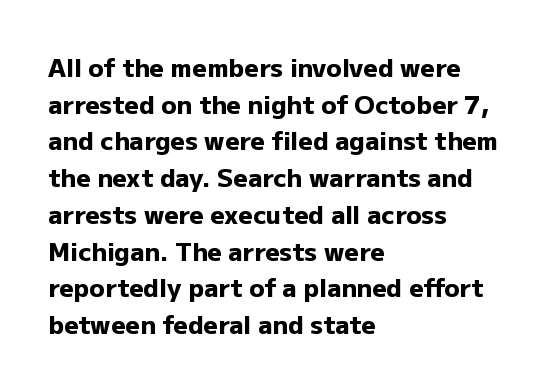
Compared with an ordinary text face, these strokes are far heavier — a full bold. Tall strokes in this sample are plumb rather than angled. Reading down the block, your eye returns to a fixed left position each line. The space directly below the letters is spotless. Leading matches the norm, producing a regular column. The type is set solid horizontally, with unmodified tracking.
